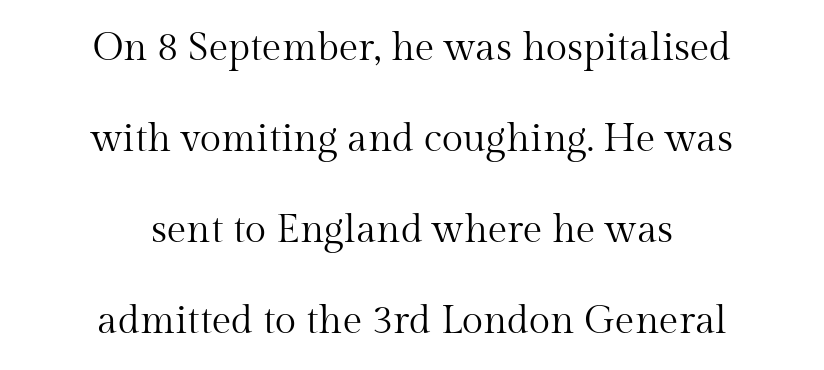
The image shows 39 px regular-weight serif type, upright; set centered, loose line spacing (2.33x), normal letter spacing, not underlined; medium stroke contrast and a medium x-height.
